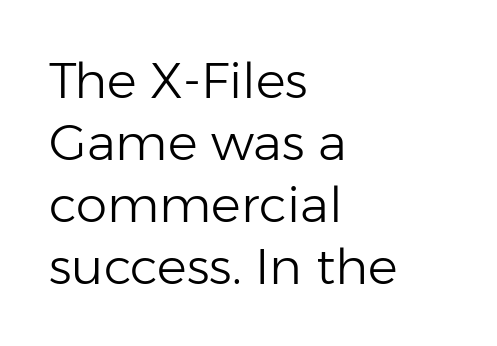
{"serif": "no", "italic": "no", "bold": "no", "weight": "light", "width": "normal", "stroke_contrast": "low", "x_height": "medium", "monospaced": "no", "underline": "no", "align": "left", "line_spacing_ratio": 1.24, "letter_spacing": "normal", "letter_spacing_em": 0.0, "glyph_px": 50}
